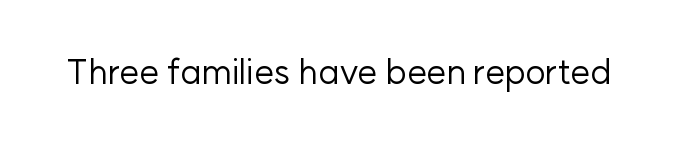
Default kerning and tracking; the words read as compact shapes. The typeface has the unassuming heft of standard copy or less. If you drew a line through each stem, it would be perfectly vertical. The rendering uses natural spacing where letterforms have individual widths.
